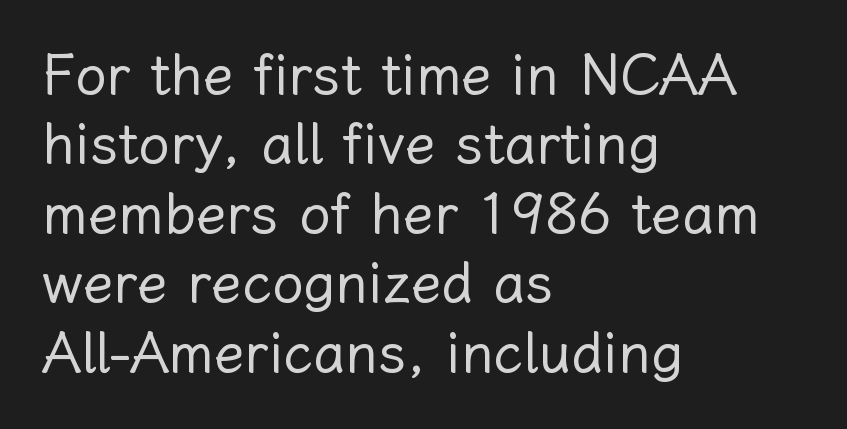
Tracking value appears to be zero — textbook default spacing. Type without underlining. Each letter keeps its own natural width here, so spacing adapts to shape. The font's upright variant was chosen for this text. A student would call this left alignment; a typographer would say flush left, rag right. This is not heavy type; no bold has been used.
